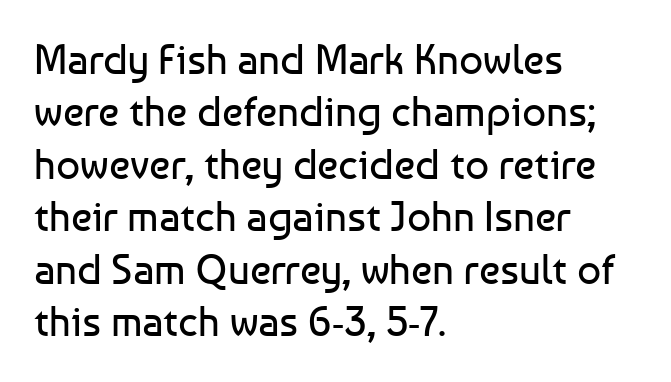
The image shows 42 px regular-weight sans-serif type, upright; set left-aligned, normal line spacing (1.25x), normal letter spacing, not underlined; low stroke contrast and a medium x-height.
